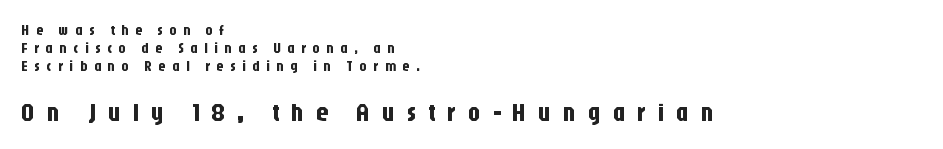
The image shows 25 px text type, upright; set left-aligned, normal line spacing (1.3x), unusually wide letter spacing (+0.47 em), not underlined; the second (bottom) block is 1.79x larger.
